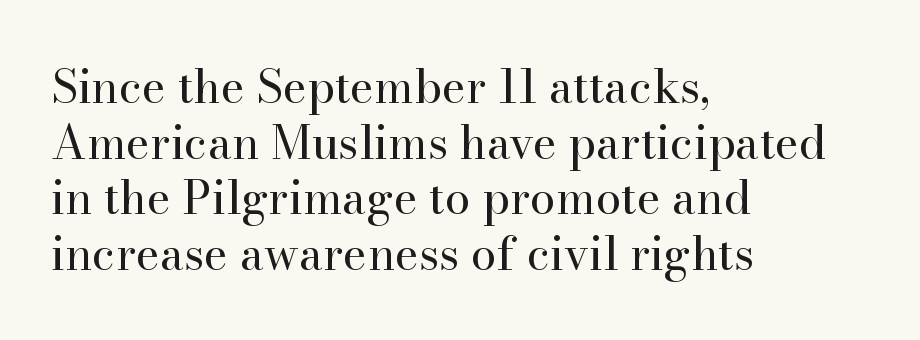
Q: Is the text bold? A: No.
Q: Is the text italic (slanted)? A: No, it is upright.
Q: Is the typeface a serif or a sans-serif typeface? A: Serif.
Q: Is the text underlined? A: No.
Q: How is the paragraph aligned? A: Left-aligned.
Q: Is the spacing between letters normal or unusually wide? A: Normal.
Q: Width (condensed, normal, or wide)? A: Normal.
Q: Stroke contrast? A: High.
Q: x-height? A: Small.
Q: Monospaced? A: No.
